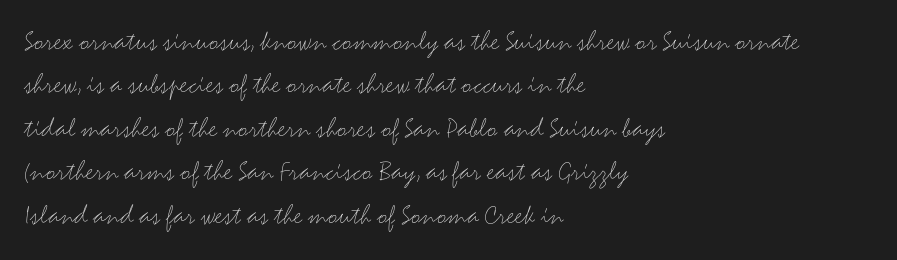
Q: Is the text bold? A: No.
Q: Is the text italic (slanted)? A: Yes.
Q: Is the typeface a serif or a sans-serif typeface? A: Sans-serif.
Q: Is the text underlined? A: No.
Q: How is the paragraph aligned? A: Left-aligned.
Q: Is the spacing between letters normal or unusually wide? A: Normal.
Q: Is the spacing between lines tight, normal or loose? A: Normal.
Q: Width (condensed, normal, or wide)? A: Wide.
Q: Stroke contrast? A: Medium.
Q: x-height? A: Small.
Q: Monospaced? A: No.
